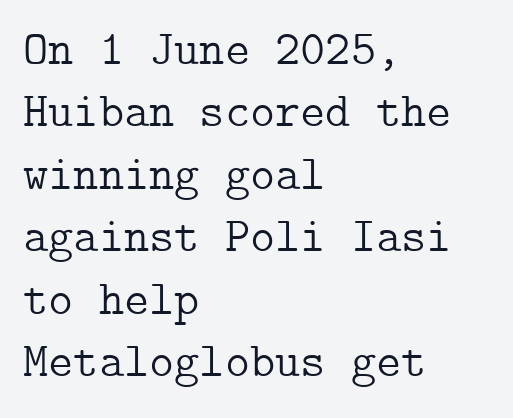
{"serif": "yes", "italic": "no", "bold": "no", "weight": "light", "width": "normal", "stroke_contrast": "low", "x_height": "medium", "underline": "no", "align": "left", "line_spacing": "normal", "line_spacing_ratio": 1.3, "letter_spacing": "normal", "letter_spacing_em": 0.0, "glyph_px": 48}
